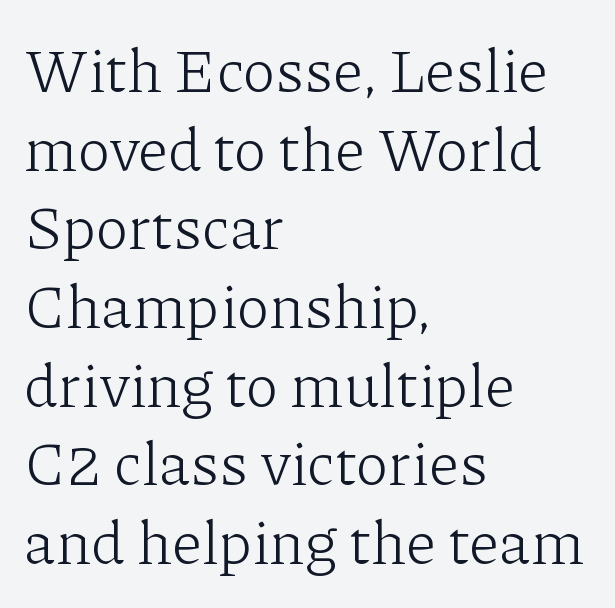
The image shows 61 px light serif type, upright; set left-aligned, normal line spacing (1.29x), normal letter spacing, not underlined; low stroke contrast and a medium x-height.
